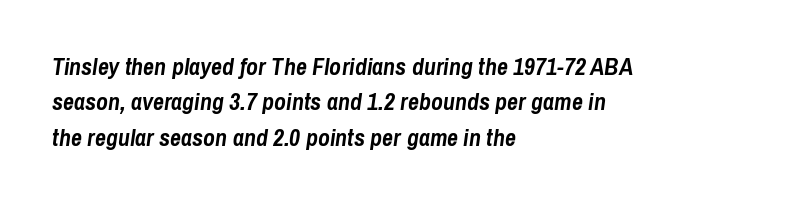
The image shows 24 px bold type, italic (leaning right); set left-aligned, normal line spacing (1.47x), normal letter spacing, not underlined.
